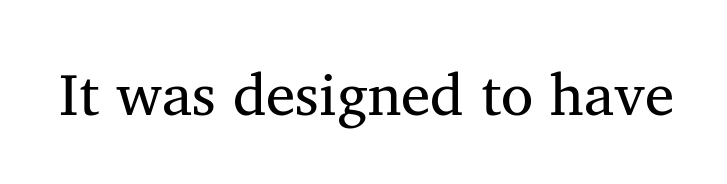
The image shows 59 px regular-weight serif type, upright; set normal letter spacing, not underlined; medium stroke contrast and a medium x-height.
